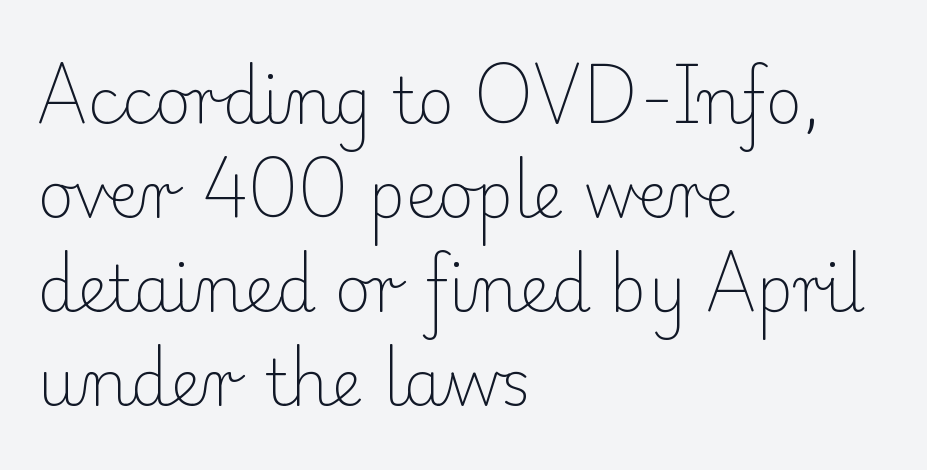
The rag falls on the right side of this text block. Are there feet on the stems? There are — it's a serif. The leading is moderate, giving the passage an even texture. A typesetter would call this proportional, since set widths differ per character.
